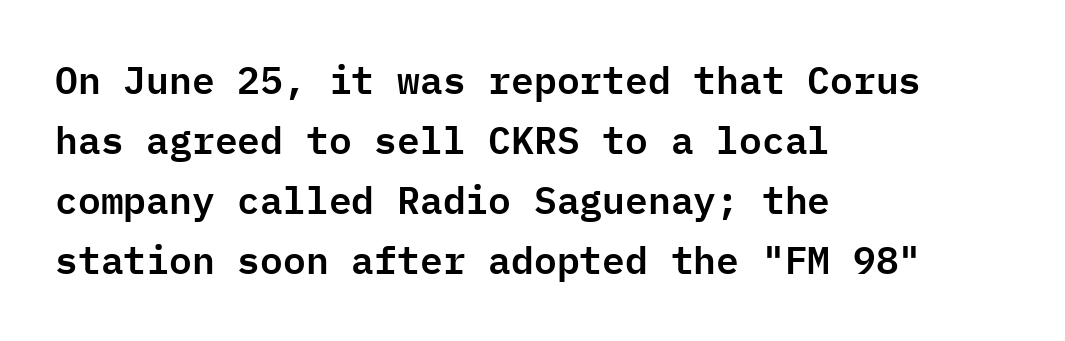
The image shows 38 px sans-serif type, upright, monospaced; set left-aligned, normal line spacing (1.58x), normal letter spacing, not underlined; low stroke contrast and a medium x-height.
